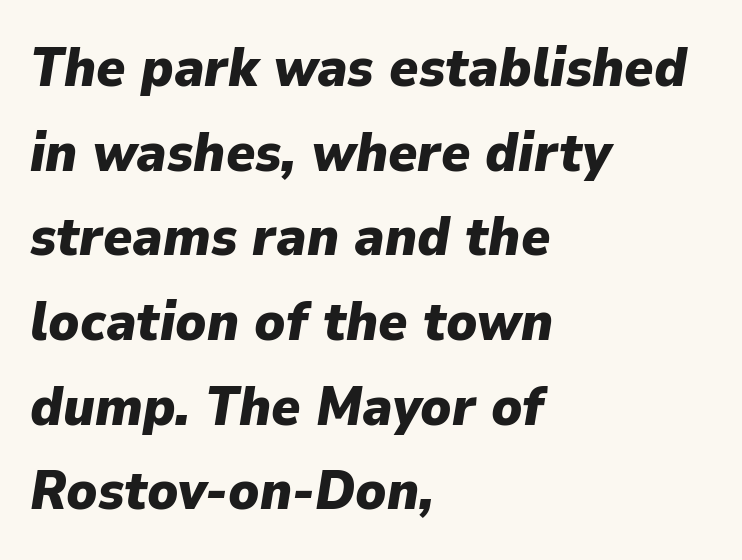
Note the varied advance widths — an 'i' is clearly narrower than an 'm'. Line spacing here is normal. No extra tracking has been applied to these lines. One-word summary of the alignment: left. Decoration check: the copy has no underline.
